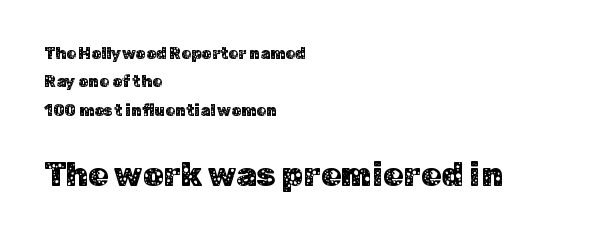
{"serif": "no", "italic": "no", "width": "normal", "stroke_contrast": "low", "x_height": "medium", "monospaced": "no", "underline": "no", "align": "left", "line_spacing_ratio": 1.77, "letter_spacing": "normal", "letter_spacing_em": 0.0, "larger_block": "second", "size_ratio": 2.06, "glyph_px": 33}
